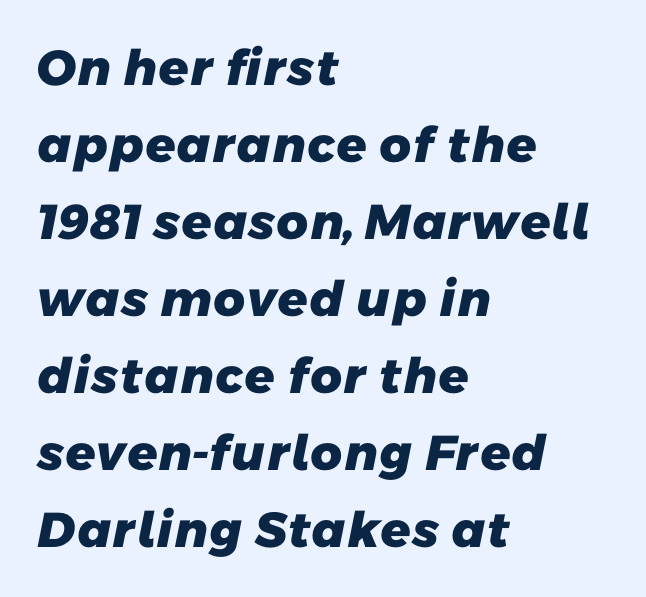
The image shows 49 px heavy sans-serif type; set left-aligned, normal line spacing (1.57x), normal letter spacing, not underlined; low stroke contrast and a medium x-height.
